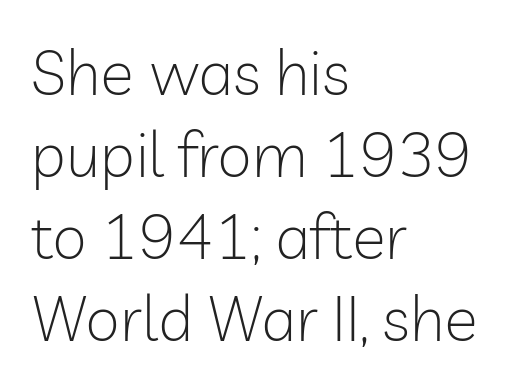
{"serif": "no", "italic": "no", "bold": "no", "weight": "light", "width": "normal", "stroke_contrast": "low", "x_height": "medium", "monospaced": "no", "underline": "no", "align": "left", "line_spacing": "normal", "line_spacing_ratio": 1.3, "letter_spacing": "normal", "letter_spacing_em": 0.0, "glyph_px": 63}
